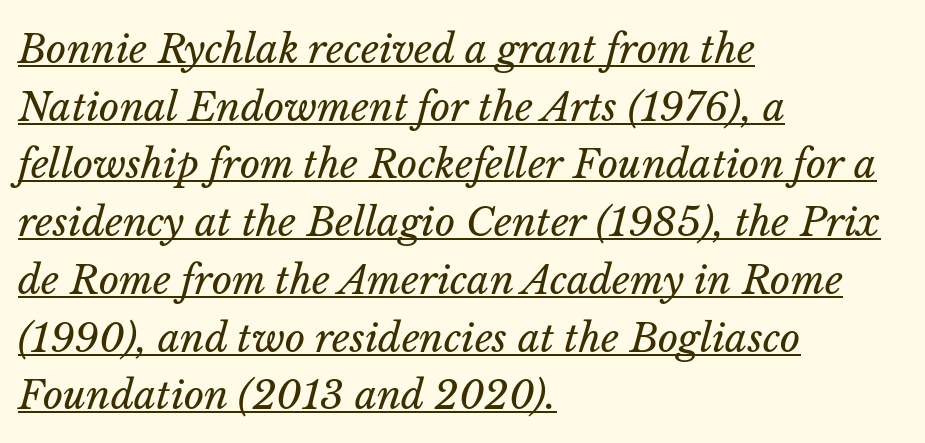
{"italic": "yes", "lean": "right", "slant_degrees": 14, "bold": "no", "weight": "regular", "width": "normal", "stroke_contrast": "low", "x_height": "medium", "monospaced": "no", "underline": "yes", "align": "left", "line_spacing": "normal", "line_spacing_ratio": 1.48, "letter_spacing": "normal", "letter_spacing_em": 0.0, "glyph_px": 39}
